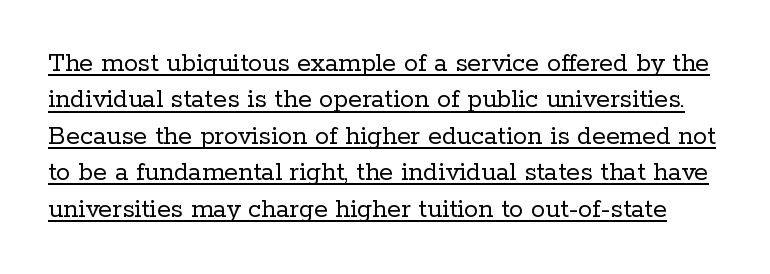
Q: Is the text bold? A: No.
Q: Is the text italic (slanted)? A: No, it is upright.
Q: Is the typeface a serif or a sans-serif typeface? A: Serif.
Q: Is the text underlined? A: Yes.
Q: Is the spacing between letters normal or unusually wide? A: Normal.
Q: Is the spacing between lines tight, normal or loose? A: Normal.
Q: Width (condensed, normal, or wide)? A: Normal.
Q: Stroke contrast? A: Low.
Q: x-height? A: Medium.
Q: Monospaced? A: No.
